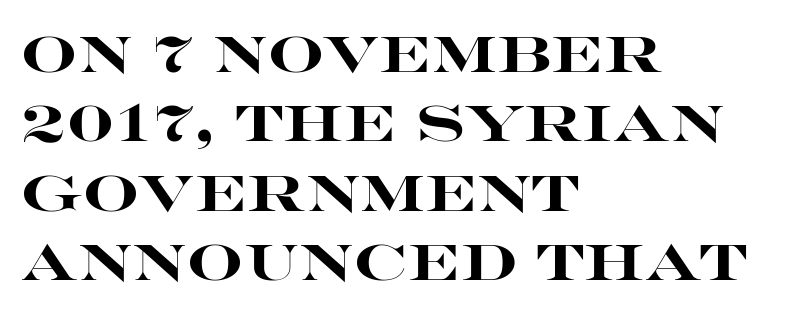
Q: Is the text bold? A: Yes.
Q: Is the text italic (slanted)? A: No, it is upright.
Q: Is the typeface a serif or a sans-serif typeface? A: Serif.
Q: Is the text underlined? A: No.
Q: How is the paragraph aligned? A: Left-aligned.
Q: Is the spacing between letters normal or unusually wide? A: Normal.
Q: Is the spacing between lines tight, normal or loose? A: Normal.
Q: Width (condensed, normal, or wide)? A: Wide.
Q: Stroke contrast? A: High.
Q: x-height? A: Large.
Q: Monospaced? A: No.
